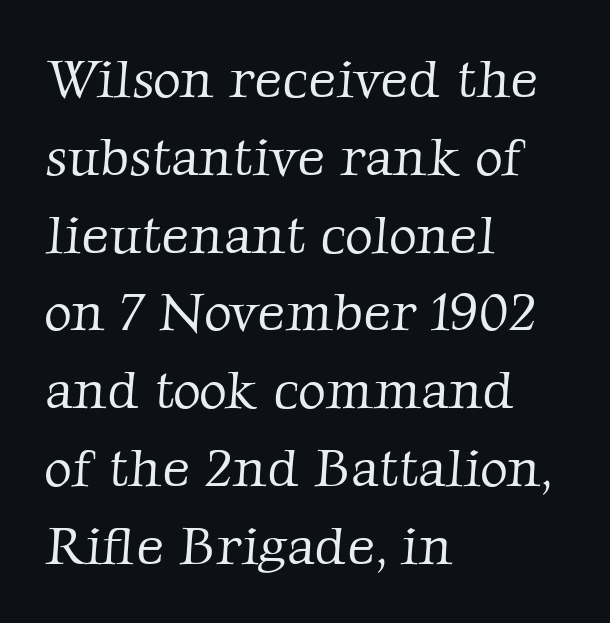
The image shows 54 px light serif type; set left-aligned, normal line spacing (1.44x), normal letter spacing, not underlined; low stroke contrast and a medium x-height.
